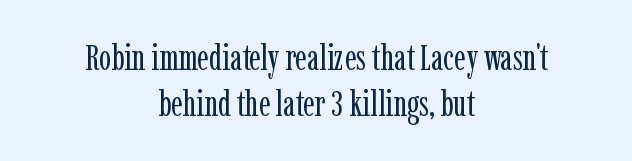
{"serif": "yes", "italic": "no", "bold": "no", "weight": "regular", "width": "condensed", "stroke_contrast": "low", "x_height": "medium", "monospaced": "no", "underline": "no", "align": "center", "line_spacing": "normal", "line_spacing_ratio": 1.28, "letter_spacing": "normal", "letter_spacing_em": 0.0, "glyph_px": 36}
